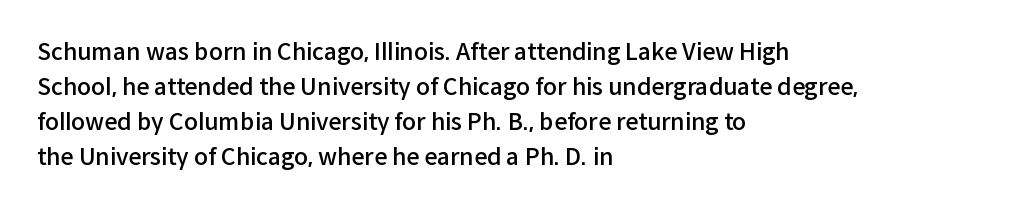
Teacher's note: observe the even left margin — that is flush-left alignment. The letters stand upright; this is a roman face. The string is rendered with underlining switched off. A somewhat darkened texture: the type is semibold rather than bold.
